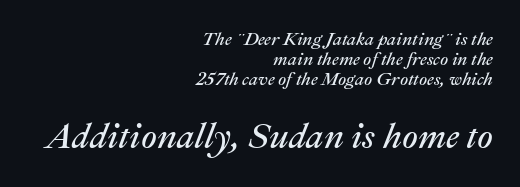
{"italic": "yes", "lean": "right", "slant_degrees": 22, "bold": "no", "weight": "regular", "width": "normal", "stroke_contrast": "medium", "x_height": "medium", "monospaced": "no", "underline": "no", "align": "right", "line_spacing": "tight", "line_spacing_ratio": 1.1, "letter_spacing": "normal", "letter_spacing_em": 0.0, "larger_block": "second", "size_ratio": 1.94, "glyph_px": 35}
